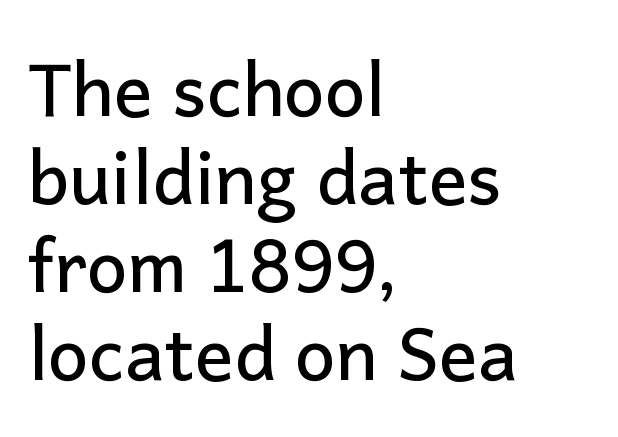
Q: Is the text italic (slanted)? A: No, it is upright.
Q: Is the typeface a serif or a sans-serif typeface? A: Sans-serif.
Q: Is the text underlined? A: No.
Q: How is the paragraph aligned? A: Left-aligned.
Q: Is the spacing between letters normal or unusually wide? A: Normal.
Q: Width (condensed, normal, or wide)? A: Normal.
Q: Stroke contrast? A: Low.
Q: x-height? A: Medium.
Q: Monospaced? A: No.
